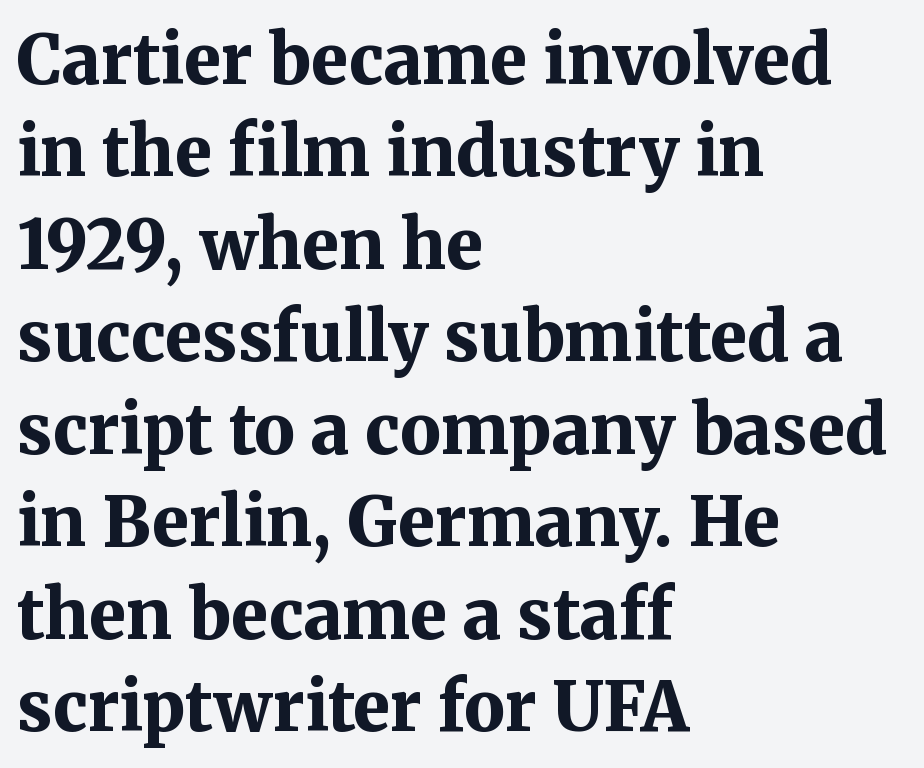
The image shows 68 px bold serif type, upright; set left-aligned, normal line spacing (1.36x), normal letter spacing, not underlined; medium stroke contrast and a medium x-height.
